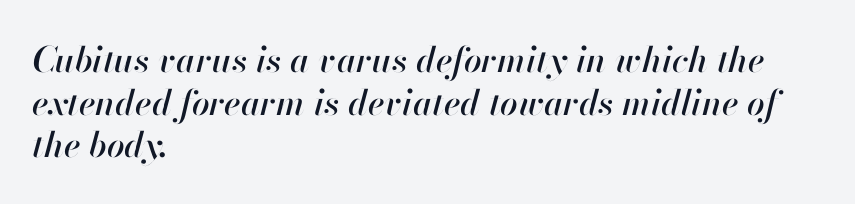
{"italic": "yes", "lean": "right", "slant_degrees": 13, "width": "normal", "stroke_contrast": "high", "x_height": "small", "monospaced": "no", "underline": "no", "align": "left", "line_spacing_ratio": 1.22, "letter_spacing": "normal", "letter_spacing_em": 0.0, "glyph_px": 35}
